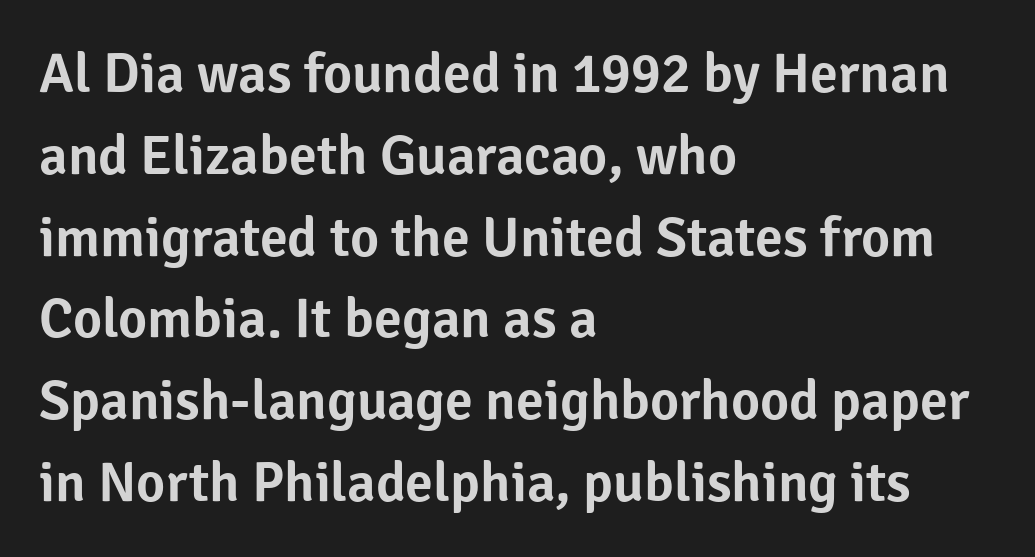
{"serif": "no", "italic": "no", "width": "normal", "stroke_contrast": "low", "x_height": "medium", "monospaced": "no", "underline": "no", "align": "left", "line_spacing": "normal", "line_spacing_ratio": 1.46, "letter_spacing": "normal", "letter_spacing_em": 0.0, "glyph_px": 56}
